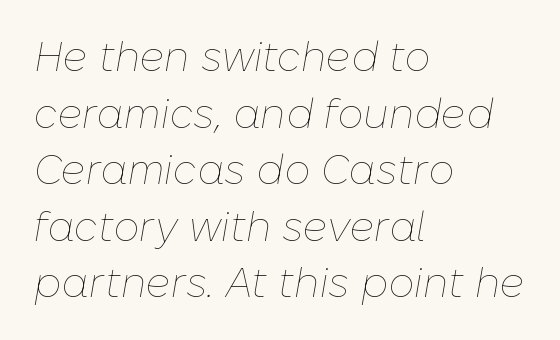
{"italic": "yes", "lean": "right", "slant_degrees": 10, "bold": "no", "weight": "thin", "width": "normal", "stroke_contrast": "low", "x_height": "medium", "monospaced": "no", "underline": "no", "align": "left", "line_spacing": "normal", "line_spacing_ratio": 1.38, "letter_spacing": "normal", "letter_spacing_em": 0.0, "glyph_px": 41}
